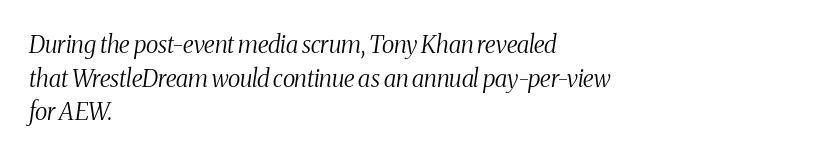
Q: Is the text bold? A: No.
Q: Is the text italic (slanted)? A: Yes, it leans right by about 8 degrees.
Q: Is the text underlined? A: No.
Q: How is the paragraph aligned? A: Left-aligned.
Q: Is the spacing between letters normal or unusually wide? A: Normal.
Q: Is the spacing between lines tight, normal or loose? A: Normal.
